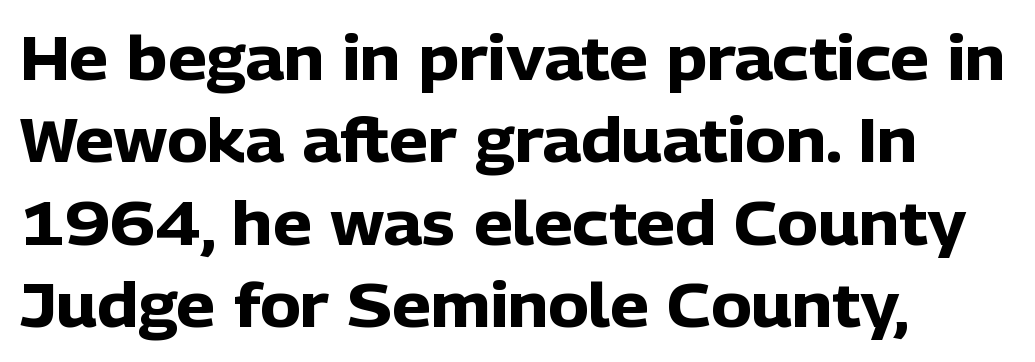
{"serif": "no", "italic": "no", "bold": "yes", "weight": "heavy", "width": "normal", "stroke_contrast": "low", "x_height": "medium", "monospaced": "no", "underline": "no", "align": "left", "line_spacing": "normal", "line_spacing_ratio": 1.35, "letter_spacing": "normal", "letter_spacing_em": 0.0, "glyph_px": 61}
